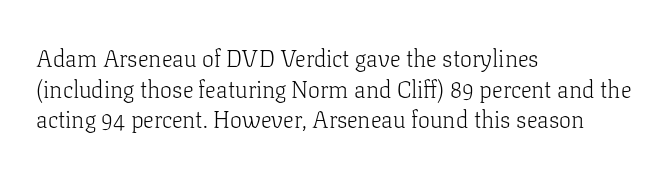
The image shows 24 px text type, upright; set left-aligned, normal line spacing (1.28x), normal letter spacing, not underlined.
